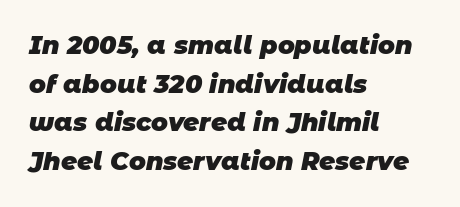
Q: Is the text bold? A: Yes.
Q: Is the text underlined? A: No.
Q: How is the paragraph aligned? A: Left-aligned.
Q: Is the spacing between letters normal or unusually wide? A: Normal.
Q: Is the spacing between lines tight, normal or loose? A: Normal.
